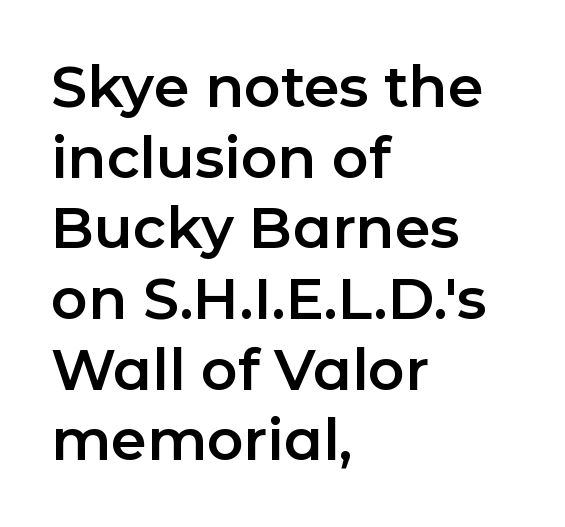
Q: Is the text italic (slanted)? A: No, it is upright.
Q: Is the typeface a serif or a sans-serif typeface? A: Sans-serif.
Q: Is the text underlined? A: No.
Q: How is the paragraph aligned? A: Left-aligned.
Q: Is the spacing between letters normal or unusually wide? A: Normal.
Q: Width (condensed, normal, or wide)? A: Normal.
Q: Stroke contrast? A: Low.
Q: x-height? A: Medium.
Q: Monospaced? A: No.
